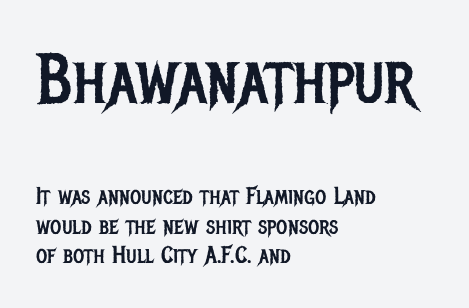
The image shows 71 px regular-weight, condensed sans-serif type, upright; set left-aligned, line spacing 1.24x, normal letter spacing, not underlined; the first (top) block is 2.96x larger; low stroke contrast and a large x-height.
